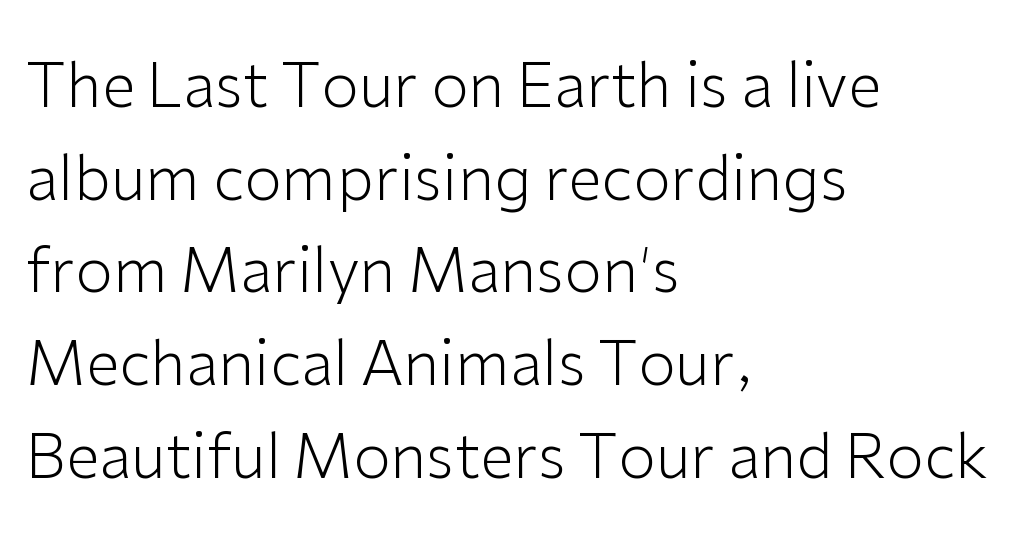
{"serif": "no", "italic": "no", "bold": "no", "weight": "light", "width": "normal", "stroke_contrast": "low", "x_height": "medium", "monospaced": "no", "underline": "no", "align": "left", "line_spacing": "normal", "line_spacing_ratio": 1.52, "letter_spacing": "normal", "letter_spacing_em": 0.0, "glyph_px": 61}
